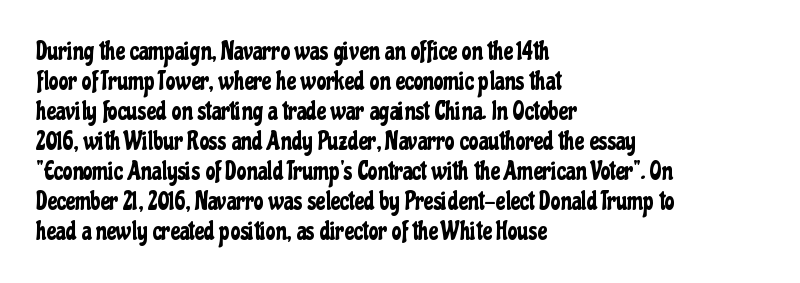
{"italic": "no", "underline": "no", "align": "left", "line_spacing_ratio": 1.2, "letter_spacing": "normal", "letter_spacing_em": 0.0, "glyph_px": 25}
